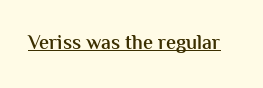
Vertical strokes here are truly vertical. Firm but not heavy-handed strokes: this text is semibold. A typographer would call this underscored text. Students, note that the glyphs here touch the page at normal intervals.
